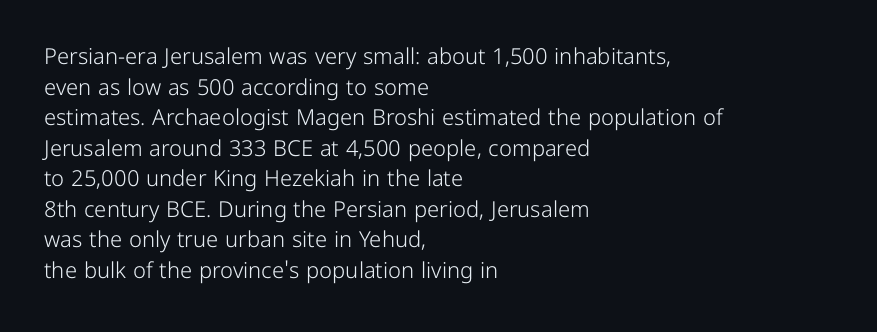
The image shows 22 px text type, upright; set left-aligned, normal line spacing (1.39x), normal letter spacing, not underlined.
